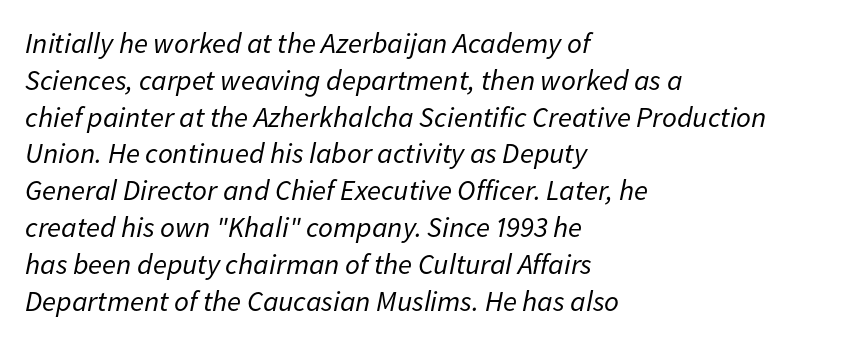
The image shows 29 px regular-weight type, italic (leaning right); set left-aligned, normal line spacing (1.27x), normal letter spacing, not underlined; low stroke contrast and a medium x-height.
